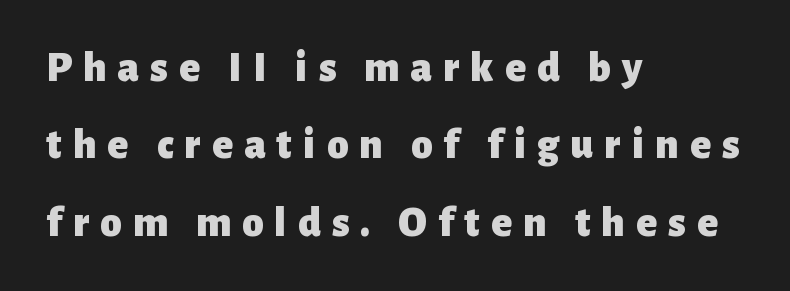
Think of a printed novel: that variable character pitch is what you see here. The font family rendered here belongs to the sans-serif group. Heft: maximum for text — a bold. The axis of the letterforms is exactly vertical. Check under the words: just untouched page. The lines are quadded left.
